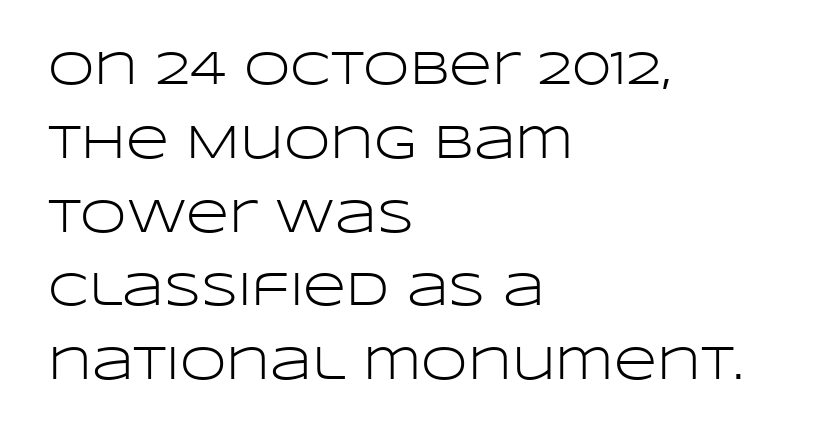
{"serif": "no", "italic": "no", "bold": "no", "weight": "light", "width": "wide", "stroke_contrast": "low", "x_height": "large", "monospaced": "no", "underline": "no", "align": "left", "line_spacing": "normal", "line_spacing_ratio": 1.57, "letter_spacing": "normal", "letter_spacing_em": 0.0, "glyph_px": 47}
